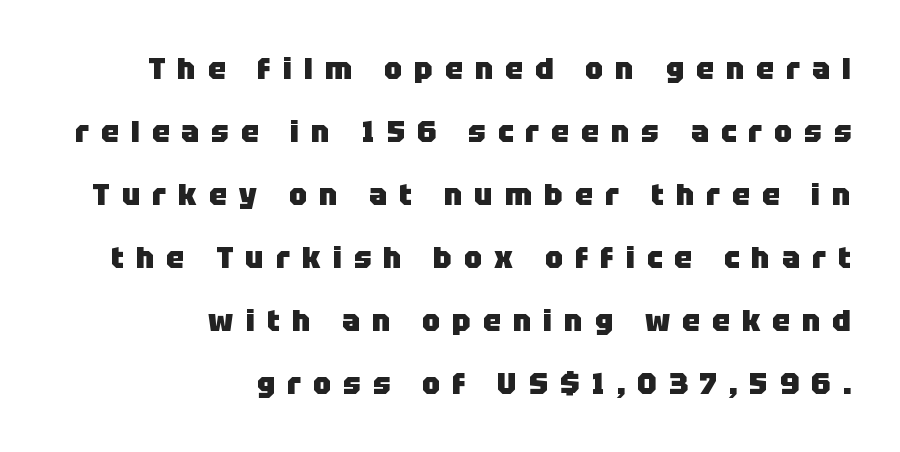
Style check: upright. If you drew a ruler down the right edge, every line would touch it. Descender tails drop into unmarked territory. What stands out about the letter spacing? Its width — letters are far apart.
